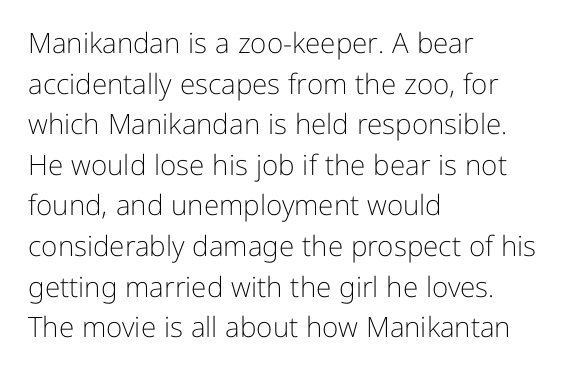
Bare-footed words on every line. You could not count columns in this text — the font is proportionally spaced. Which margin do the lines hug? The left one — the right edge is uneven. Ink coverage per letter is moderate at most.
